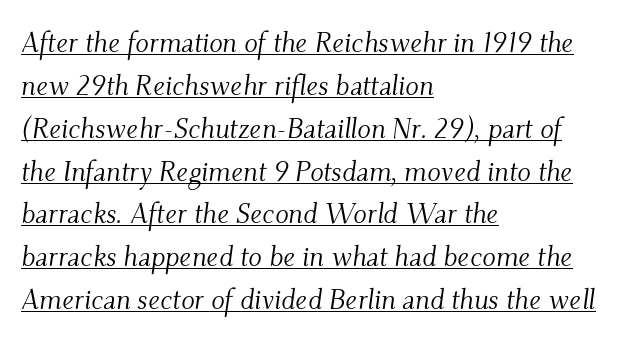
{"serif": "yes", "italic": "yes", "lean": "right", "slant_degrees": 9, "bold": "no", "weight": "light", "width": "normal", "stroke_contrast": "medium", "x_height": "small", "monospaced": "no", "underline": "yes", "align": "left", "line_spacing": "normal", "line_spacing_ratio": 1.53, "letter_spacing": "normal", "letter_spacing_em": 0.0, "glyph_px": 28}
